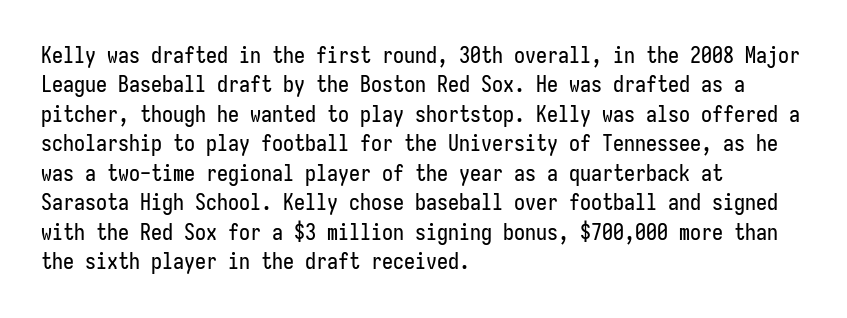
Q: Is the text italic (slanted)? A: No, it is upright.
Q: Is the text underlined? A: No.
Q: How is the paragraph aligned? A: Left-aligned.
Q: Is the spacing between letters normal or unusually wide? A: Normal.
Q: Is the spacing between lines tight, normal or loose? A: Normal.
